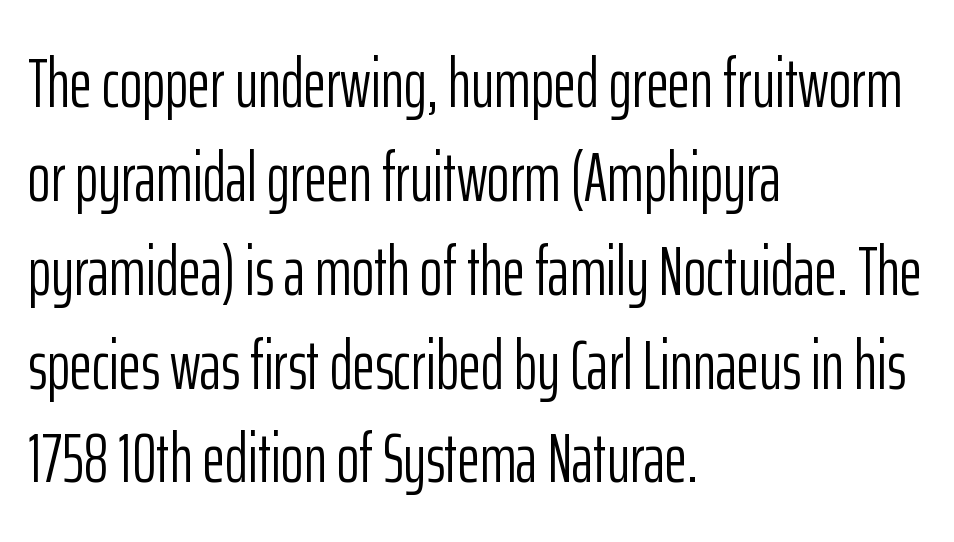
{"serif": "no", "italic": "no", "bold": "no", "weight": "light", "width": "condensed", "stroke_contrast": "low", "x_height": "medium", "monospaced": "no", "underline": "no", "align": "left", "line_spacing": "normal", "line_spacing_ratio": 1.36, "letter_spacing": "normal", "letter_spacing_em": 0.0, "glyph_px": 69}
